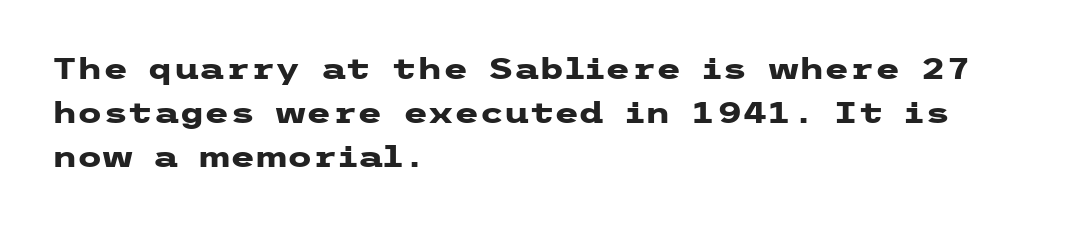
Check under the words: just untouched page. The glyphs have the mass of a bold cut. Ascenders rise straight up at ninety degrees. In CSS terms this would be text-align: left. No extra tracking has been applied to these lines. No feet cap the strokes, marking this as sans-serif type.
